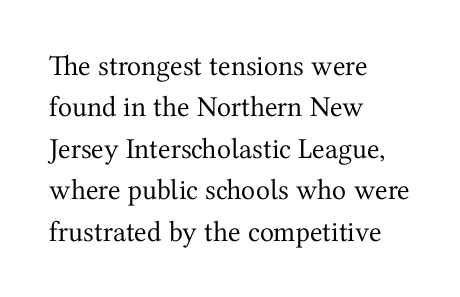
The image shows 29 px regular-weight serif type, upright; set left-aligned, normal line spacing (1.43x), normal letter spacing, not underlined; medium stroke contrast and a medium x-height.
